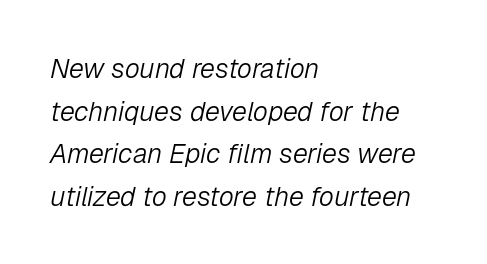
Any mark beneath the type? The region is blank. The lines sit at an ordinary, default distance from one another. This rendering leaves character spacing at its baseline value. A student would call this left alignment; a typographer would say flush left, rag right. Ink coverage per letter is moderate at most. Would a proofreader flag this as italicized? Yes.
